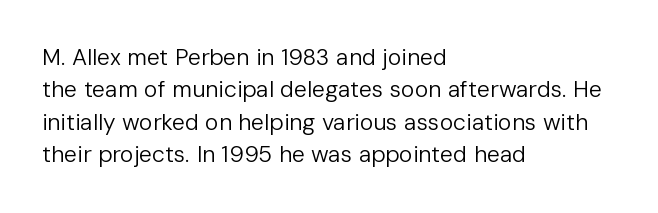
The image shows 23 px text type, upright; set left-aligned, normal line spacing (1.41x), normal letter spacing, not underlined.
